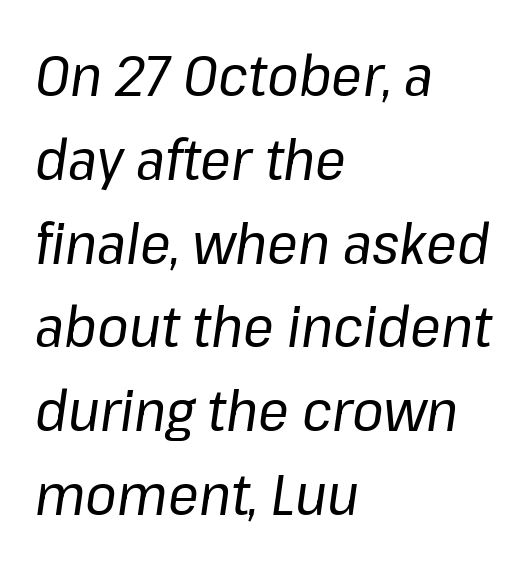
{"italic": "yes", "lean": "right", "slant_degrees": 8, "bold": "no", "weight": "regular", "width": "normal", "stroke_contrast": "low", "x_height": "medium", "monospaced": "no", "underline": "no", "align": "left", "line_spacing": "normal", "line_spacing_ratio": 1.47, "letter_spacing": "normal", "letter_spacing_em": 0.0, "glyph_px": 57}
